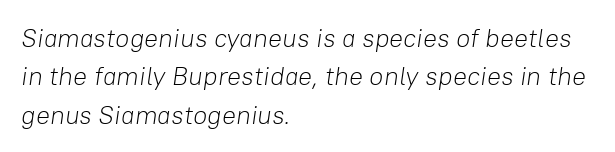
Q: Is the text bold? A: No.
Q: Is the text italic (slanted)? A: Yes, it leans right by about 8 degrees.
Q: Is the text underlined? A: No.
Q: How is the paragraph aligned? A: Left-aligned.
Q: Is the spacing between letters normal or unusually wide? A: Normal.
Q: Is the spacing between lines tight, normal or loose? A: Normal.
